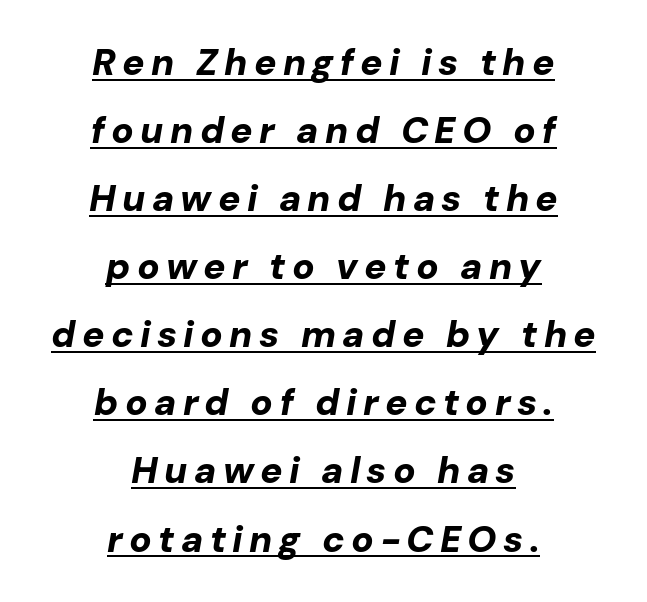
Q: Is the text bold? A: Yes.
Q: Is the text italic (slanted)? A: Yes, it leans right by about 10 degrees.
Q: Is the text underlined? A: Yes.
Q: How is the paragraph aligned? A: Centered.
Q: Width (condensed, normal, or wide)? A: Normal.
Q: Stroke contrast? A: Low.
Q: x-height? A: Medium.
Q: Monospaced? A: No.
